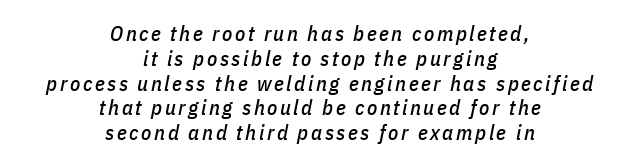
{"italic": "yes", "lean": "right", "slant_degrees": 11, "underline": "no", "align": "center", "line_spacing_ratio": 1.18, "glyph_px": 21}
